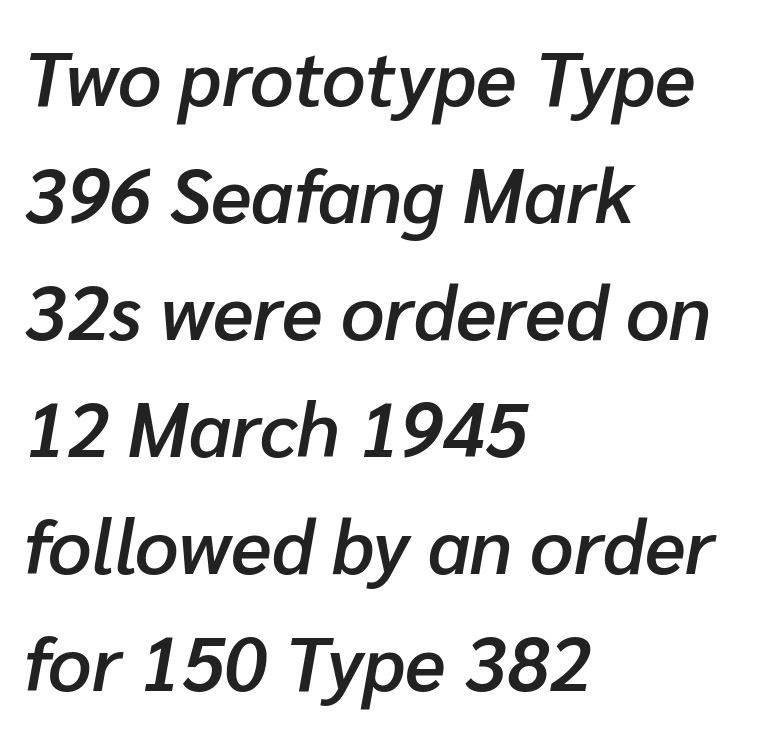
Q: Is the text bold? A: Semi-bold.
Q: Is the text italic (slanted)? A: Yes, it leans right by about 10 degrees.
Q: Is the text underlined? A: No.
Q: How is the paragraph aligned? A: Left-aligned.
Q: Is the spacing between letters normal or unusually wide? A: Normal.
Q: Is the spacing between lines tight, normal or loose? A: Normal.
Q: Width (condensed, normal, or wide)? A: Normal.
Q: Stroke contrast? A: Low.
Q: x-height? A: Medium.
Q: Monospaced? A: No.
